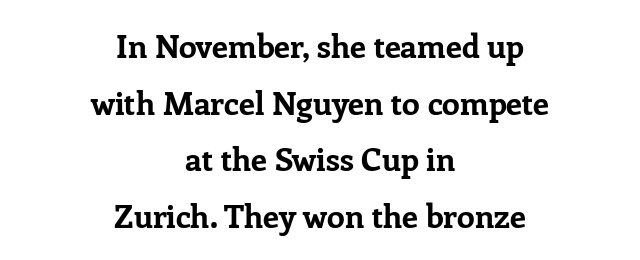
Q: Is the text bold? A: Yes.
Q: Is the text italic (slanted)? A: No, it is upright.
Q: Is the typeface a serif or a sans-serif typeface? A: Serif.
Q: Is the text underlined? A: No.
Q: How is the paragraph aligned? A: Centered.
Q: Is the spacing between letters normal or unusually wide? A: Normal.
Q: Width (condensed, normal, or wide)? A: Normal.
Q: Stroke contrast? A: Low.
Q: x-height? A: Medium.
Q: Monospaced? A: No.
